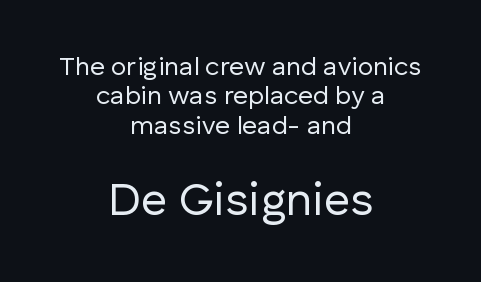
{"serif": "no", "italic": "no", "bold": "no", "weight": "regular", "width": "normal", "stroke_contrast": "low", "x_height": "medium", "monospaced": "no", "underline": "no", "align": "center", "line_spacing": "tight", "line_spacing_ratio": 1.13, "letter_spacing": "normal", "letter_spacing_em": 0.0, "larger_block": "second", "size_ratio": 1.77, "glyph_px": 46}
